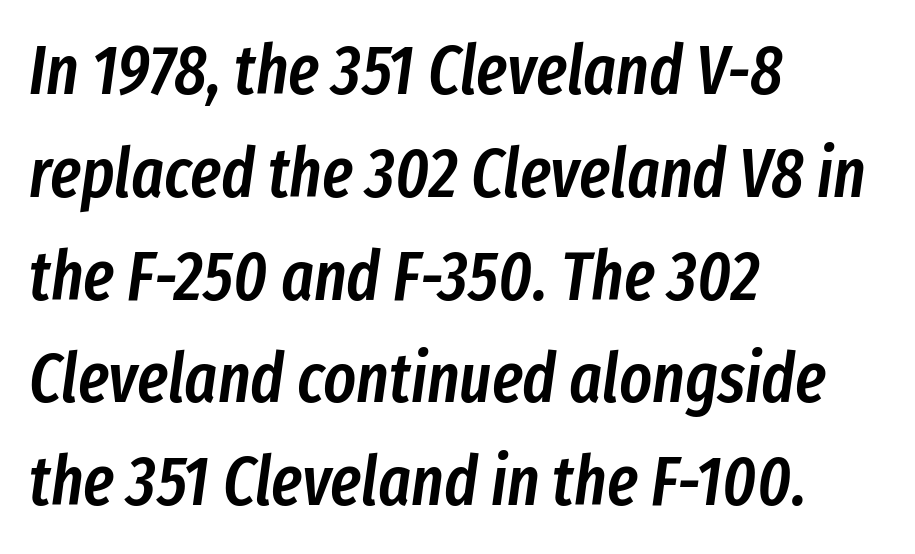
{"italic": "yes", "lean": "right", "slant_degrees": 8, "bold": "semi", "weight": "semibold", "width": "condensed", "stroke_contrast": "low", "x_height": "medium", "monospaced": "no", "underline": "no", "align": "left", "line_spacing": "normal", "line_spacing_ratio": 1.49, "letter_spacing": "normal", "letter_spacing_em": 0.0, "glyph_px": 69}
